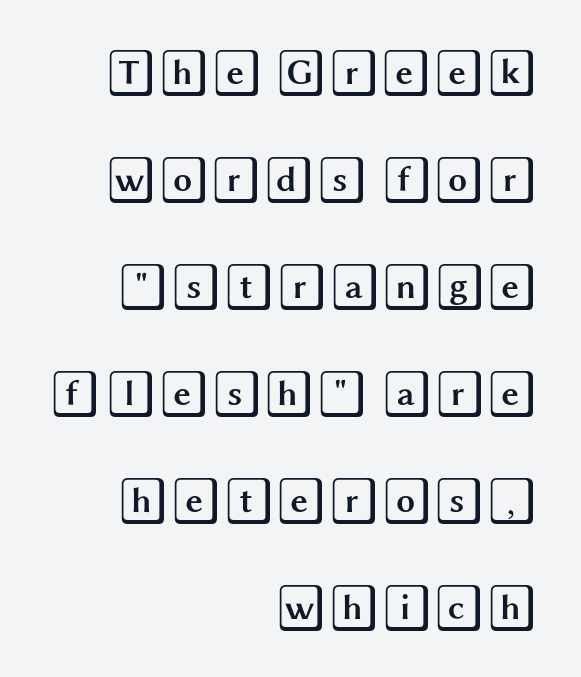
Does the copy run flush right? Yes — the right margin is perfectly even. Words appear dense and cohesive because spacing is normal. Successive baselines arrive slowly, with a big drop between each. Check the space under the baseline: it is left empty. Ordinary non-slanted type is in use.
